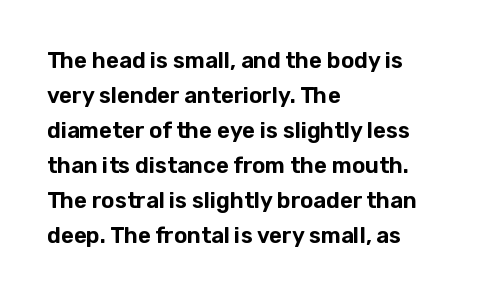
The vertical gap from one line to the next is medium. In terms of posture, this sample is upright. The ragged edge is on the right, which tells us the setting is flush left. Look at the tracking — it's just the regular setting, nothing added. Only glyphs here, with clear space below each row.
